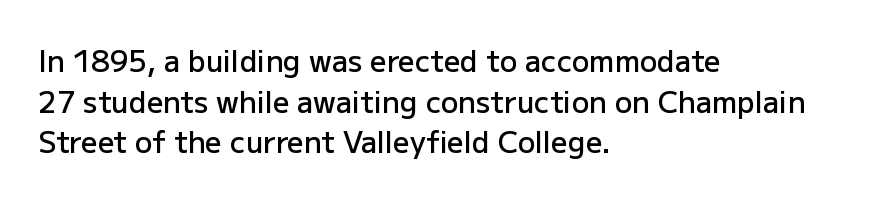
{"serif": "no", "italic": "no", "bold": "semi", "weight": "semibold", "width": "normal", "stroke_contrast": "low", "x_height": "medium", "monospaced": "no", "underline": "no", "align": "left", "line_spacing": "normal", "line_spacing_ratio": 1.4, "letter_spacing": "normal", "letter_spacing_em": 0.0, "glyph_px": 29}
